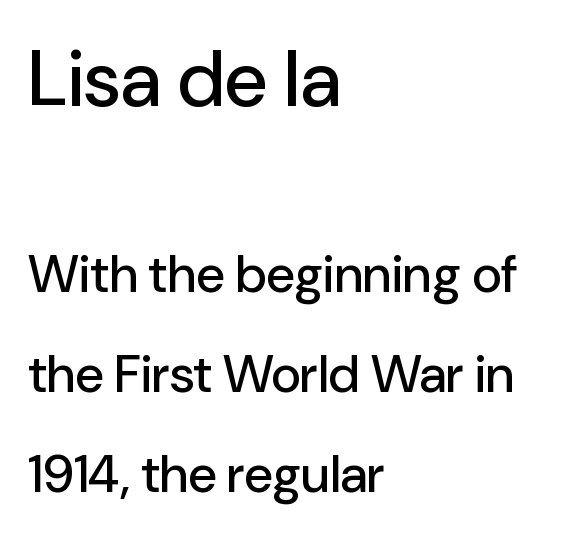
{"serif": "no", "italic": "no", "width": "normal", "stroke_contrast": "low", "x_height": "medium", "monospaced": "no", "underline": "no", "align": "left", "line_spacing": "loose", "line_spacing_ratio": 1.92, "letter_spacing": "normal", "letter_spacing_em": 0.0, "larger_block": "first", "size_ratio": 1.5, "glyph_px": 78}
